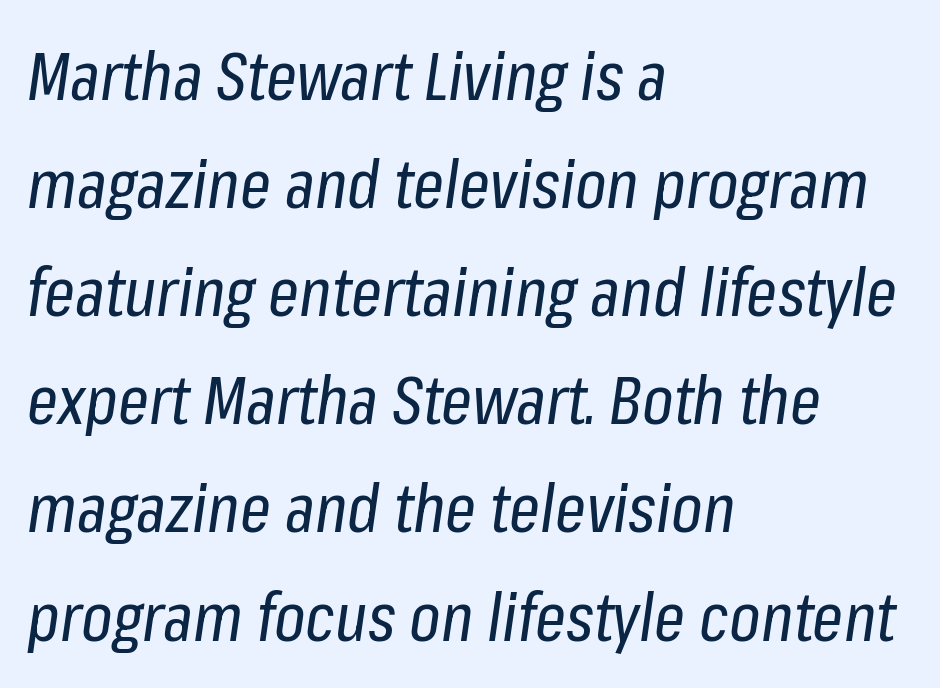
Would a proofreader flag this as italicized? Yes. Each word holds together tightly as a unit, with standard inter-letter gaps. A normal amount of white space separates one row of letters from the next. The words here are not underlined.
